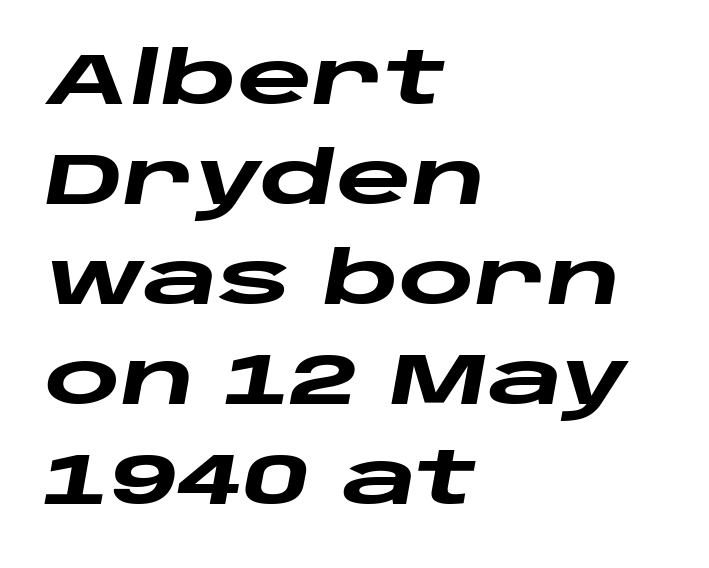
Q: Is the text bold? A: Yes.
Q: Is the text italic (slanted)? A: Yes, it leans right by about 10 degrees.
Q: Is the text underlined? A: No.
Q: How is the paragraph aligned? A: Left-aligned.
Q: Is the spacing between letters normal or unusually wide? A: Normal.
Q: Is the spacing between lines tight, normal or loose? A: Normal.
Q: Width (condensed, normal, or wide)? A: Wide.
Q: Stroke contrast? A: Low.
Q: x-height? A: Large.
Q: Monospaced? A: No.
